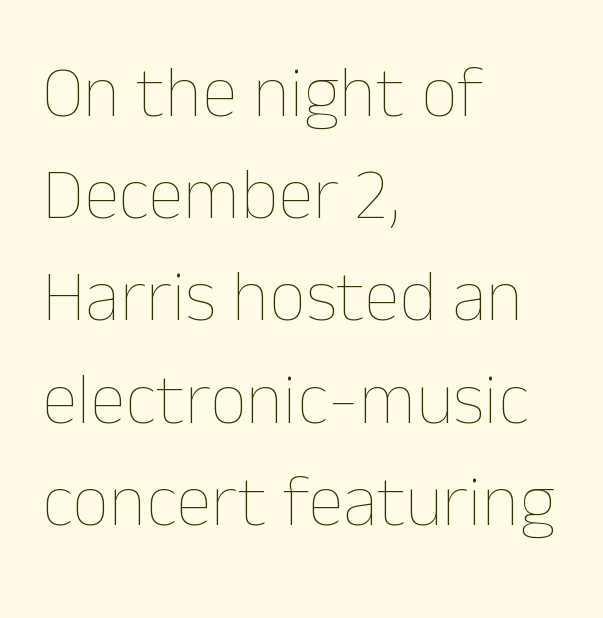
Q: Is the text bold? A: No.
Q: Is the text italic (slanted)? A: No, it is upright.
Q: Is the text underlined? A: No.
Q: How is the paragraph aligned? A: Left-aligned.
Q: Is the spacing between letters normal or unusually wide? A: Normal.
Q: Is the spacing between lines tight, normal or loose? A: Normal.
Q: Width (condensed, normal, or wide)? A: Normal.
Q: Stroke contrast? A: Low.
Q: x-height? A: Medium.
Q: Monospaced? A: No.
